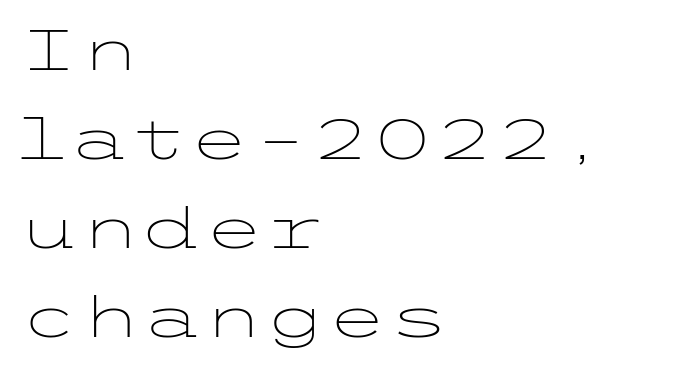
{"serif": "no", "italic": "no", "bold": "no", "weight": "light", "width": "wide", "stroke_contrast": "low", "x_height": "medium", "underline": "no", "align": "left", "line_spacing": "normal", "line_spacing_ratio": 1.59, "letter_spacing": "normal", "letter_spacing_em": 0.0, "glyph_px": 56}
